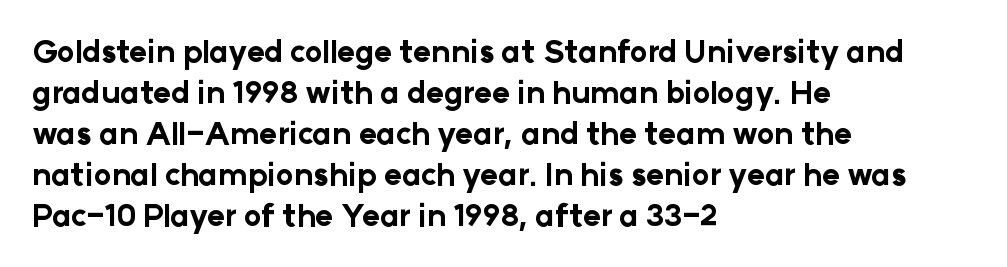
The image shows 30 px bold sans-serif type, upright; set left-aligned, normal line spacing (1.37x), normal letter spacing, not underlined; low stroke contrast and a medium x-height.
